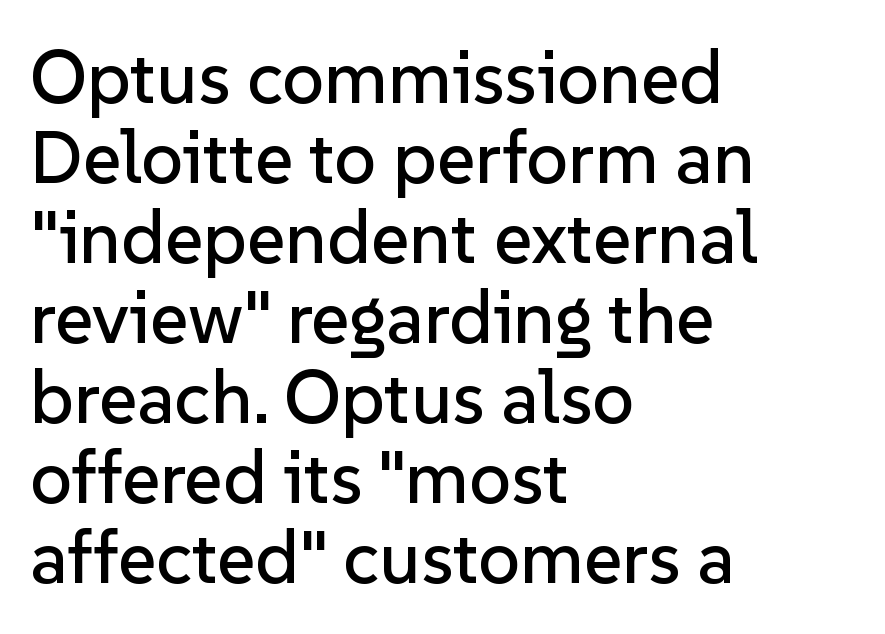
This rendering features lettering with no underline. The typesetter chose a ragged-right arrangement here. These lines are composed in type without serifs. Is there much room between lines? No — they nearly touch.
